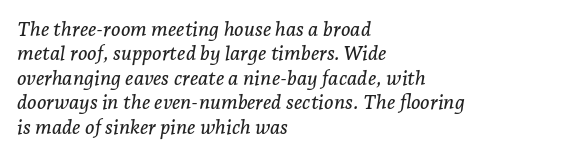
A classic flush-left, rag-right setting is used for this passage. The letterforms sit shoulder to shoulder at normal distance. The lettering tilts uniformly, giving the passage an italic look. Lines of text with bare space underneath.
